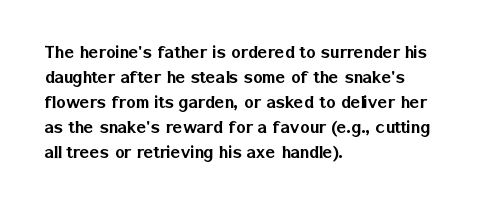
The image shows 20 px text type, upright; set left-aligned, normal line spacing (1.25x), normal letter spacing, not underlined.
